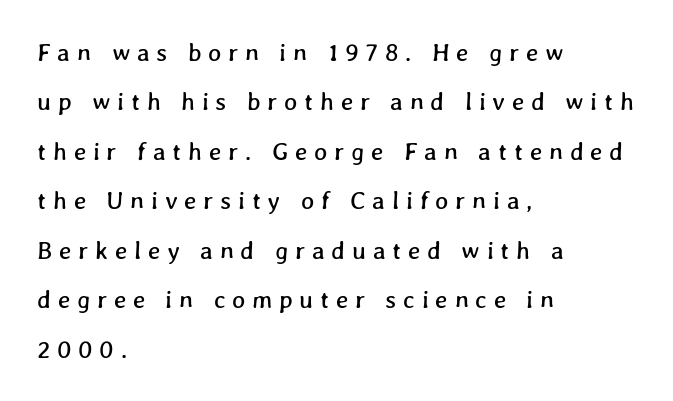
Q: Is the text underlined? A: No.
Q: How is the paragraph aligned? A: Left-aligned.
Q: Is the spacing between letters normal or unusually wide? A: Unusually wide.
Q: Is the spacing between lines tight, normal or loose? A: Loose.
